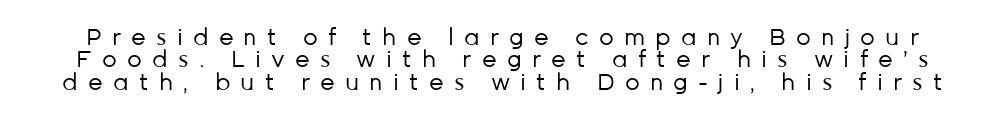
{"italic": "no", "bold": "no", "underline": "no", "line_spacing": "tight", "line_spacing_ratio": 0.97, "letter_spacing": "wide", "letter_spacing_em": 0.44, "glyph_px": 23}
